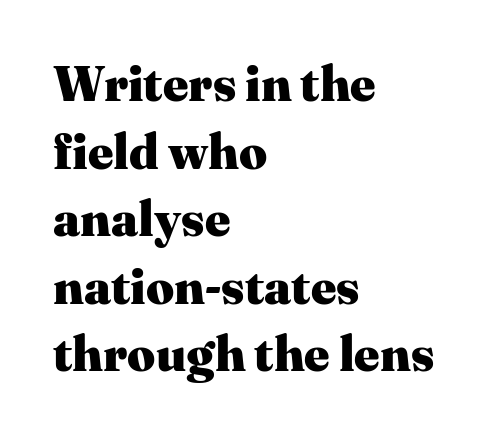
{"serif": "yes", "italic": "no", "bold": "yes", "weight": "heavy", "width": "normal", "stroke_contrast": "medium", "x_height": "medium", "monospaced": "no", "underline": "no", "align": "left", "line_spacing": "normal", "line_spacing_ratio": 1.38, "letter_spacing": "normal", "letter_spacing_em": 0.0, "glyph_px": 49}
